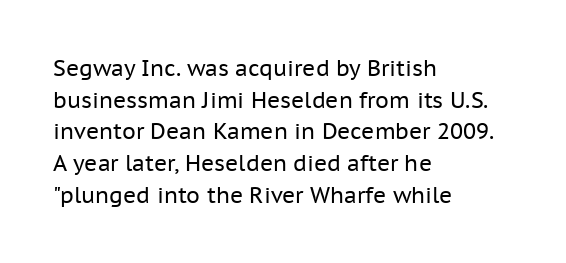
Ordinary non-slanted type is in use. Whoever set this chose a conventional vertical rhythm. Nothing unusual about the tracking: characters are spaced as the font intends. Every row of glyphs begins at an identical x-position on the left.
